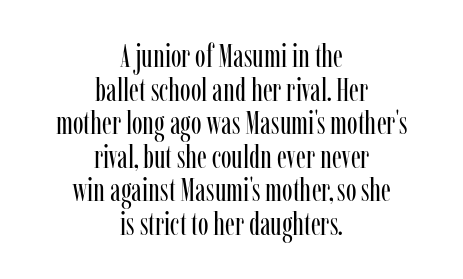
The image shows 32 px regular-weight, condensed serif type, upright; set centered, tight line spacing (1.05x), normal letter spacing, not underlined; low stroke contrast and a medium x-height.
